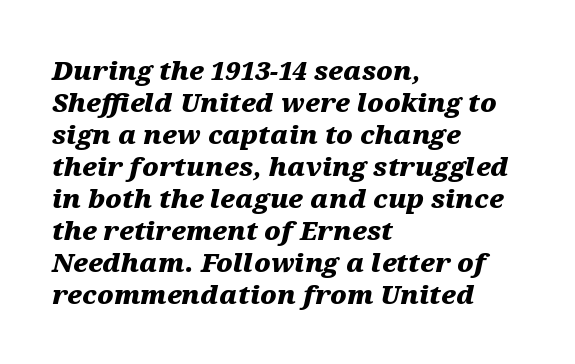
The image shows 26 px bold type, italic (leaning right); set left-aligned, line spacing 1.23x, normal letter spacing, not underlined.
